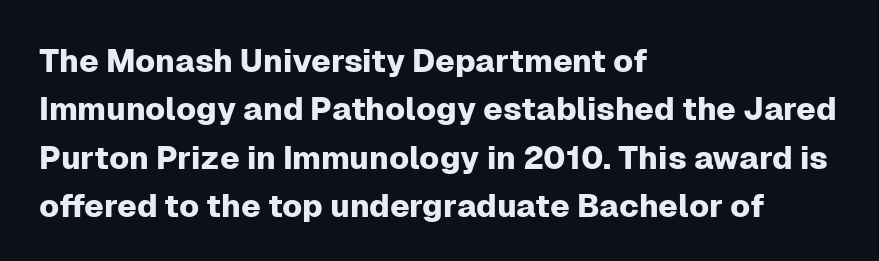
The image shows 32 px sans-serif type, upright; set left-aligned, normal line spacing (1.51x), normal letter spacing, not underlined; low stroke contrast and a medium x-height.
